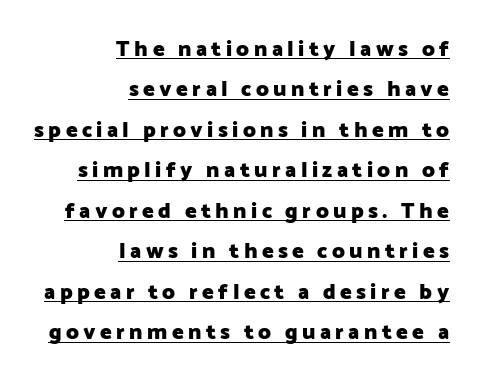
{"italic": "no", "bold": "yes", "underline": "yes", "align": "right", "line_spacing_ratio": 1.84, "letter_spacing": "wide", "letter_spacing_em": 0.2, "glyph_px": 22}
